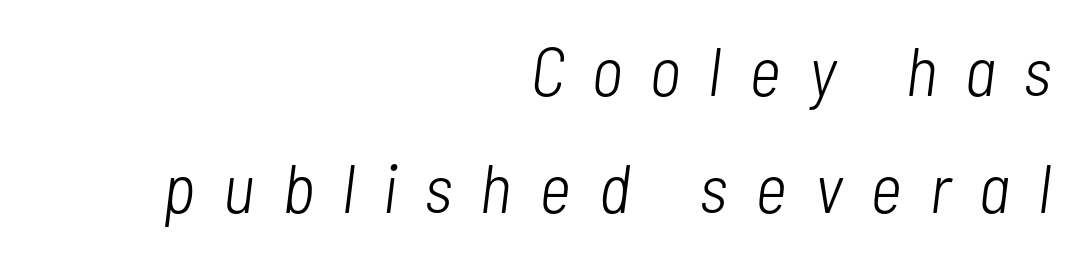
{"italic": "yes", "lean": "right", "slant_degrees": 7, "bold": "no", "weight": "light", "width": "condensed", "stroke_contrast": "low", "x_height": "medium", "monospaced": "no", "underline": "no", "align": "right", "line_spacing": "normal", "line_spacing_ratio": 1.7, "letter_spacing": "wide", "letter_spacing_em": 0.41, "glyph_px": 69}
